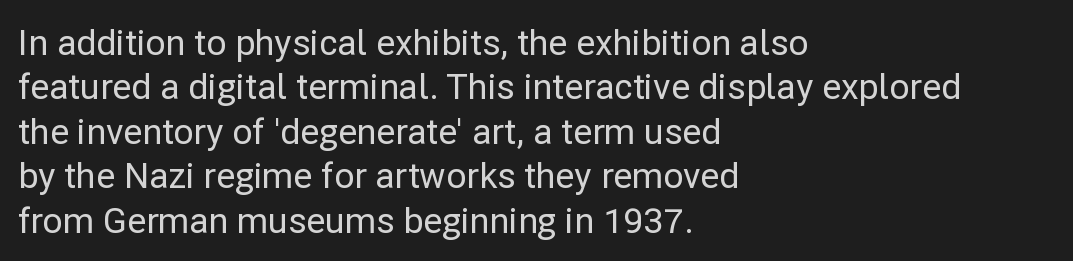
Q: Is the text italic (slanted)? A: No, it is upright.
Q: Is the typeface a serif or a sans-serif typeface? A: Sans-serif.
Q: Is the text underlined? A: No.
Q: How is the paragraph aligned? A: Left-aligned.
Q: Is the spacing between letters normal or unusually wide? A: Normal.
Q: Is the spacing between lines tight, normal or loose? A: Normal.
Q: Width (condensed, normal, or wide)? A: Normal.
Q: Stroke contrast? A: Low.
Q: x-height? A: Medium.
Q: Monospaced? A: No.
